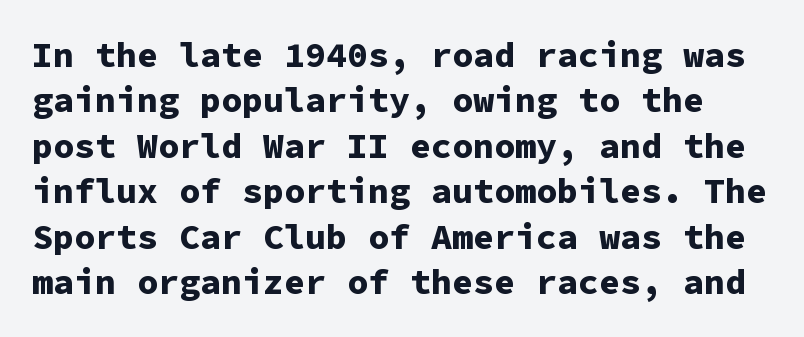
Each row of text sits above clean, open space. The type is set solid horizontally, with unmodified tracking. Serif or sans? Sans — the stroke terminals are bare. Heavy, bold letterforms. Ascenders rise straight up at ninety degrees. Evenly set lines give the paragraph a standard silhouette.
